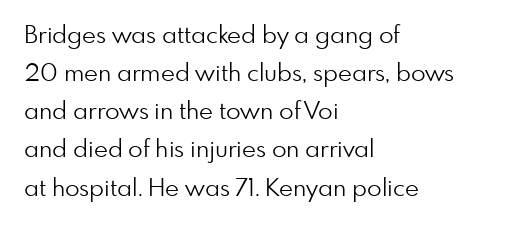
{"italic": "no", "bold": "no", "underline": "no", "align": "left", "line_spacing": "normal", "line_spacing_ratio": 1.59, "letter_spacing": "normal", "letter_spacing_em": 0.0, "glyph_px": 24}
